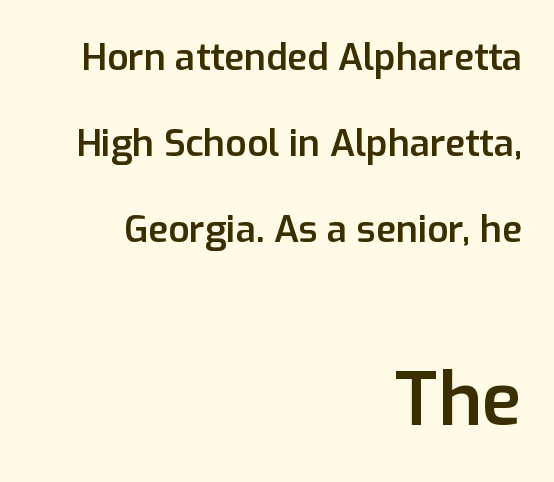
{"serif": "no", "italic": "no", "bold": "semi", "weight": "semibold", "width": "normal", "stroke_contrast": "low", "x_height": "medium", "monospaced": "no", "underline": "no", "align": "right", "line_spacing": "loose", "line_spacing_ratio": 2.33, "letter_spacing": "normal", "letter_spacing_em": 0.0, "larger_block": "second", "size_ratio": 2.0, "glyph_px": 74}
